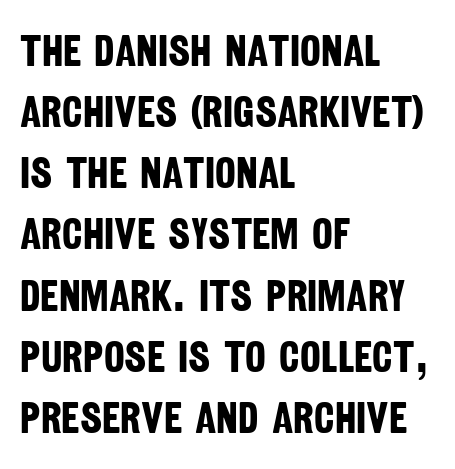
Q: Is the text bold? A: Yes.
Q: Is the typeface a serif or a sans-serif typeface? A: Sans-serif.
Q: Is the text underlined? A: No.
Q: How is the paragraph aligned? A: Left-aligned.
Q: Is the spacing between letters normal or unusually wide? A: Normal.
Q: Is the spacing between lines tight, normal or loose? A: Normal.
Q: Width (condensed, normal, or wide)? A: Condensed.
Q: Stroke contrast? A: Low.
Q: x-height? A: Large.
Q: Monospaced? A: No.
